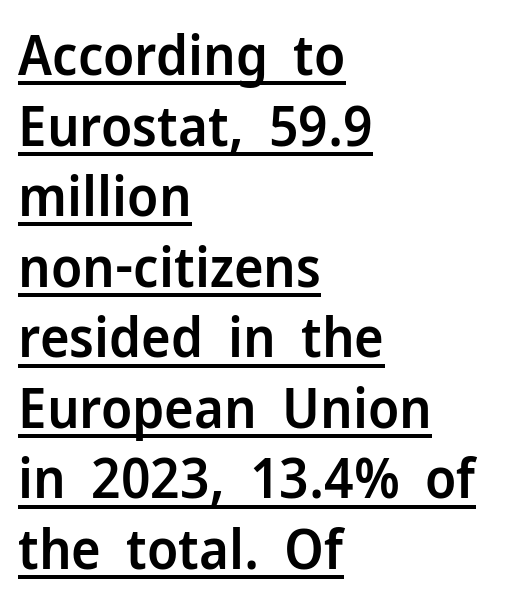
The image shows 56 px semibold sans-serif type, upright; set left-aligned, normal line spacing (1.26x), normal letter spacing, underlined; low stroke contrast and a medium x-height.
